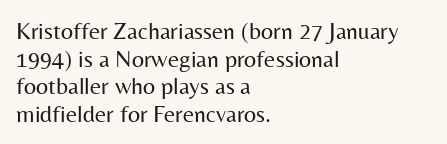
The image shows 24 px text type, upright; set left-aligned, tight line spacing (1.15x), normal letter spacing, not underlined.
